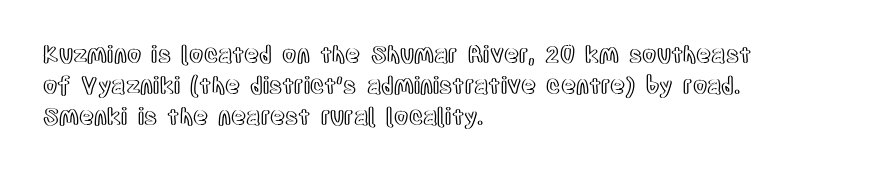
The image shows 23 px text type, upright; set left-aligned, normal line spacing (1.34x), normal letter spacing, not underlined.
